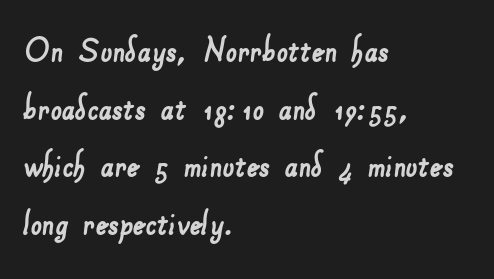
The image shows 40 px sans-serif type; set left-aligned, normal line spacing (1.44x), normal letter spacing, not underlined; low stroke contrast and a small x-height.
